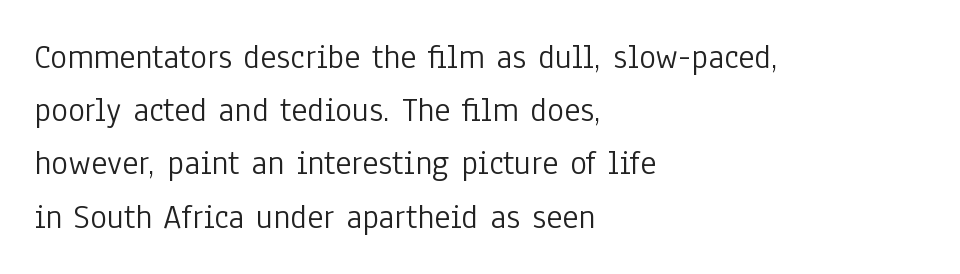
Descenders are the only things crossing below the line. The lettering holds an erect, upright posture throughout. Spacing verdict: proportional, widths tailored to each character. The face used here is a sans, in the tradition of grotesques and geometrics. Vertical stems look standard width or narrower in stroke.
